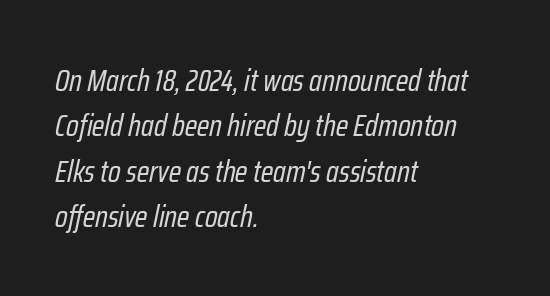
The image shows 31 px regular-weight, condensed type, italic (leaning right); set left-aligned, normal line spacing (1.46x), normal letter spacing, not underlined; low stroke contrast and a medium x-height.
